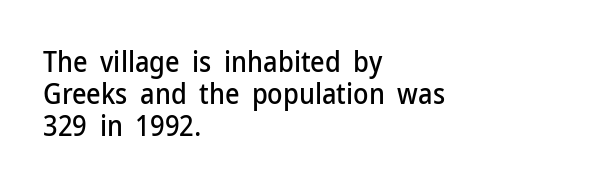
{"serif": "no", "italic": "no", "width": "normal", "stroke_contrast": "low", "x_height": "medium", "monospaced": "no", "underline": "no", "align": "left", "line_spacing": "tight", "line_spacing_ratio": 1.15, "letter_spacing": "normal", "letter_spacing_em": 0.0, "glyph_px": 28}
